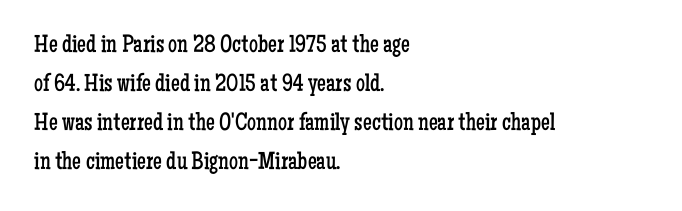
The image shows 25 px text type, upright; set left-aligned, normal line spacing (1.56x), normal letter spacing, not underlined.
